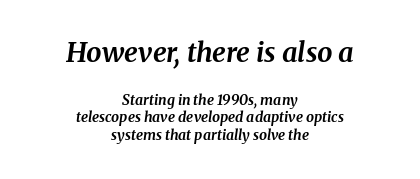
Reading down the block, each line starts at a different indent, mirrored at its end. This is heavy type, rendered in bold. Descender tails drop into unmarked territory. Look at the glyph heights: the upper group is clearly the bigger setting.
